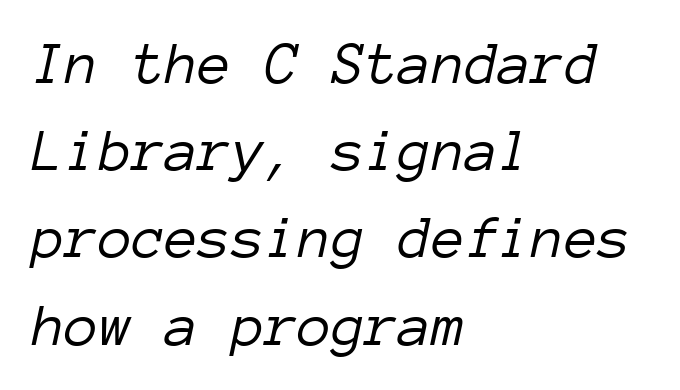
The image shows 61 px light type, italic (leaning right), monospaced; set left-aligned, normal line spacing (1.43x), normal letter spacing, not underlined; low stroke contrast and a medium x-height.
